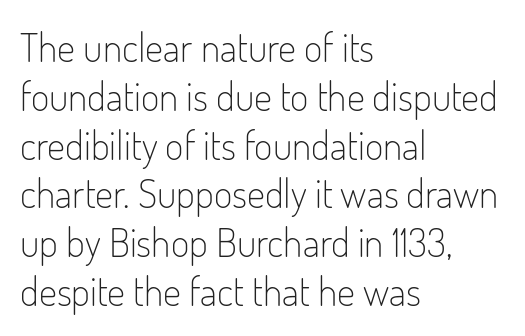
The image shows 40 px light, condensed sans-serif type, upright; set left-aligned, line spacing 1.22x, normal letter spacing, not underlined; low stroke contrast and a small x-height.
